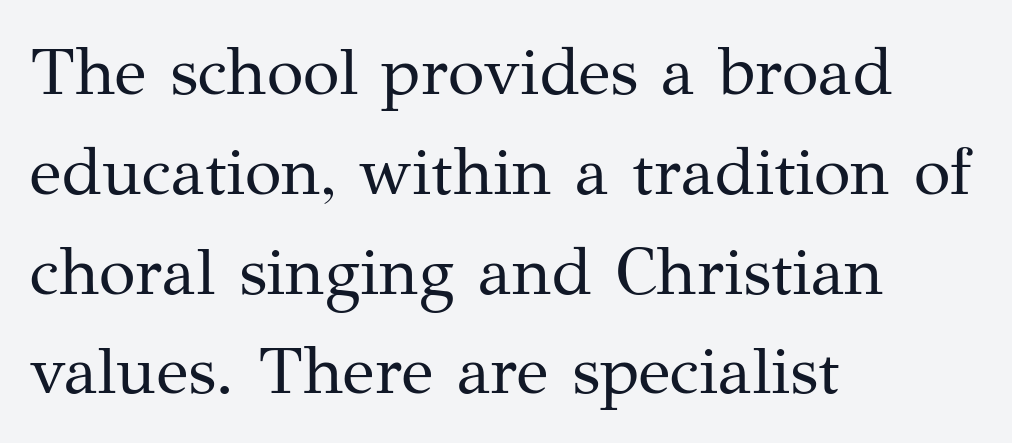
Caption: face not bold, strokes unweighted. Beneath every word, the page is bare. Yep, those are serifs on the letters. The typography opts for an upright posture over an oblique one. The passage shown is typed in a proportional face where columns would drift. The vertical gap from one line to the next is medium.
